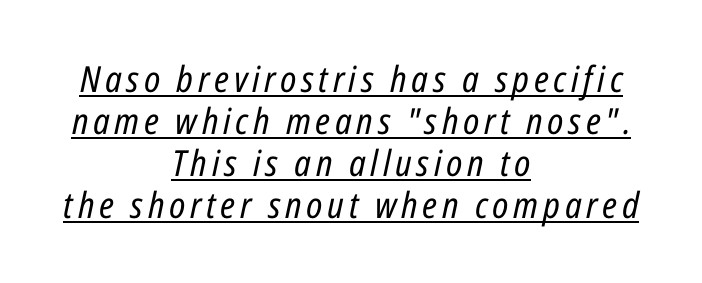
Q: Is the text bold? A: No.
Q: Is the text italic (slanted)? A: Yes, it leans right by about 12 degrees.
Q: Is the text underlined? A: Yes.
Q: How is the paragraph aligned? A: Centered.
Q: Width (condensed, normal, or wide)? A: Condensed.
Q: Stroke contrast? A: Low.
Q: x-height? A: Medium.
Q: Monospaced? A: No.
